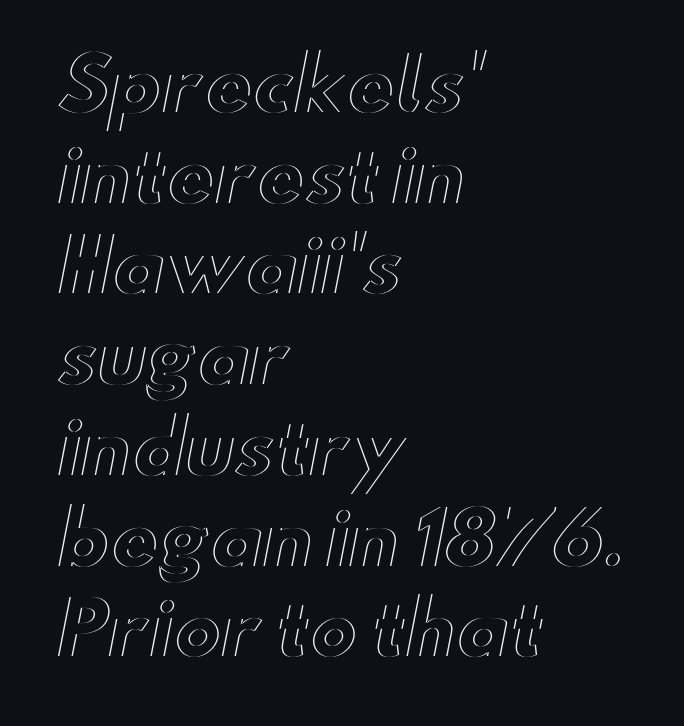
Vertically, the passage feels balanced, rows spaced as you'd expect. Think of a printed novel: that variable character pitch is what you see here. The rag falls on the right side of this text block.
